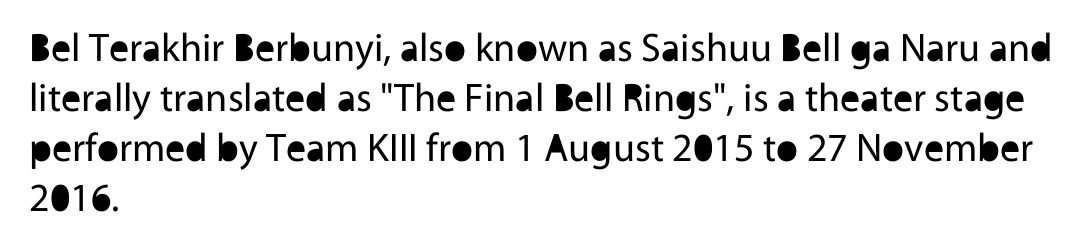
The image shows 40 px regular-weight sans-serif type, upright; set left-aligned, normal line spacing (1.25x), normal letter spacing, not underlined; a medium x-height.
